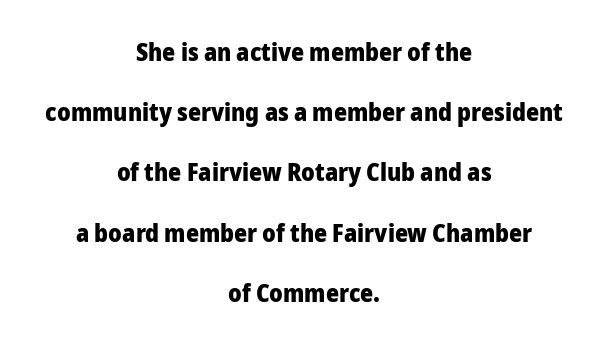
Summary of vertical rhythm: relaxed, with wide interline spacing. How heavy is the stroke? Heavy — this is a bold. The tracking reads as untouched default to a designer's eye. Both edges are ragged and mirror each other, which tells us the setting is centered. These lines were composed using upright roman letters.
